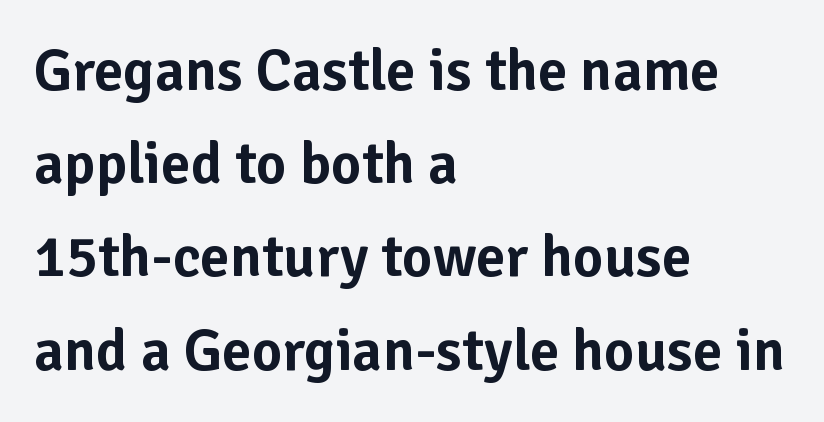
Where is the straight margin? On the left. Is this a fixed-width face? No — the glyphs have proportional, varying widths. Standard letterfit; no display-style spreading of the glyphs. Normally led — the rows are evenly, conventionally spaced.
